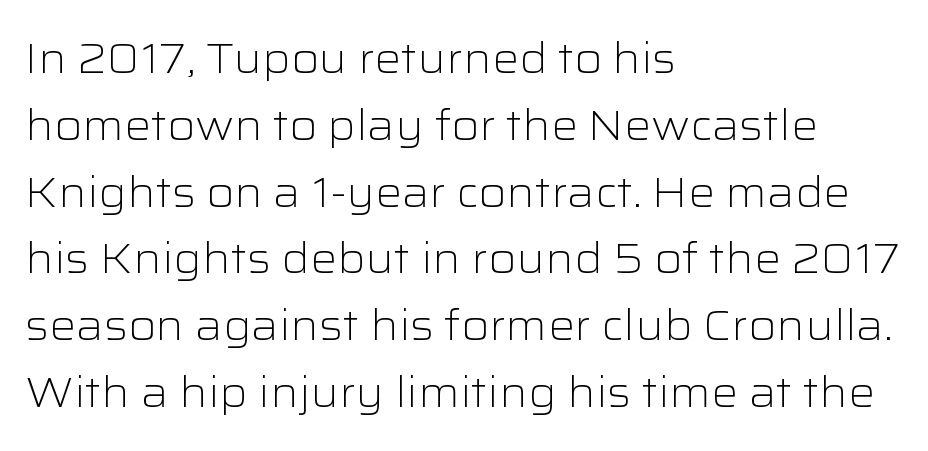
Q: Is the text bold? A: No.
Q: Is the text italic (slanted)? A: No, it is upright.
Q: Is the typeface a serif or a sans-serif typeface? A: Sans-serif.
Q: Is the text underlined? A: No.
Q: How is the paragraph aligned? A: Left-aligned.
Q: Is the spacing between letters normal or unusually wide? A: Normal.
Q: Is the spacing between lines tight, normal or loose? A: Normal.
Q: Width (condensed, normal, or wide)? A: Wide.
Q: Stroke contrast? A: Low.
Q: x-height? A: Medium.
Q: Monospaced? A: No.
